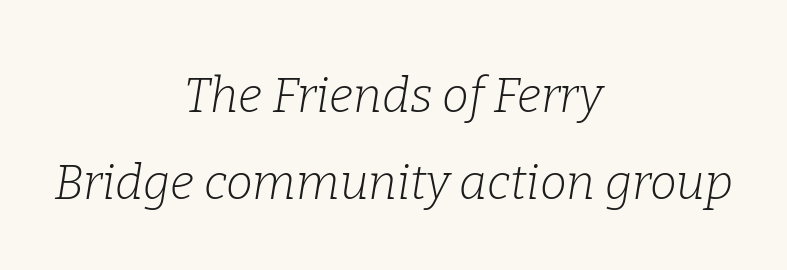
{"serif": "yes", "italic": "yes", "lean": "right", "slant_degrees": 9, "bold": "no", "weight": "light", "width": "normal", "stroke_contrast": "low", "x_height": "medium", "monospaced": "no", "underline": "no", "align": "center", "line_spacing_ratio": 1.82, "letter_spacing": "normal", "letter_spacing_em": 0.0, "glyph_px": 48}
